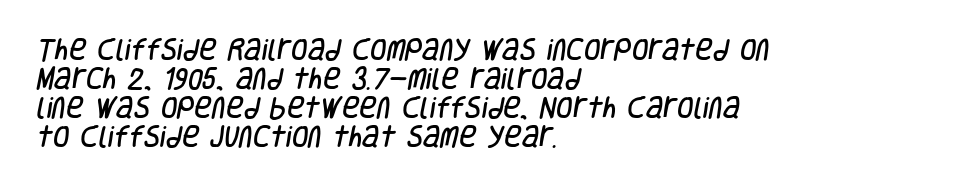
{"underline": "no", "align": "left", "line_spacing_ratio": 1.21, "letter_spacing": "normal", "letter_spacing_em": 0.0, "glyph_px": 24}
